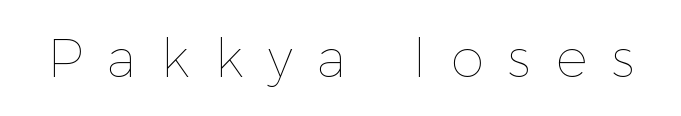
The image shows 53 px thin type, upright; set unusually wide letter spacing (+0.47 em), not underlined; a medium x-height.
